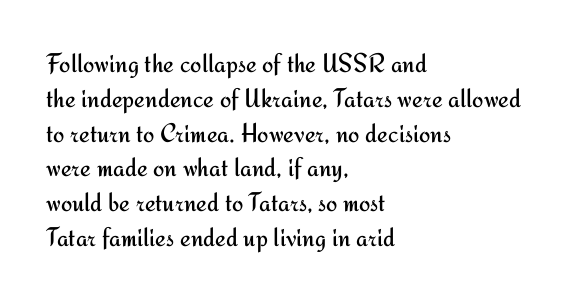
Q: Is the text bold? A: No.
Q: Is the text italic (slanted)? A: No, it is upright.
Q: Is the text underlined? A: No.
Q: How is the paragraph aligned? A: Left-aligned.
Q: Is the spacing between letters normal or unusually wide? A: Normal.
Q: Is the spacing between lines tight, normal or loose? A: Normal.
